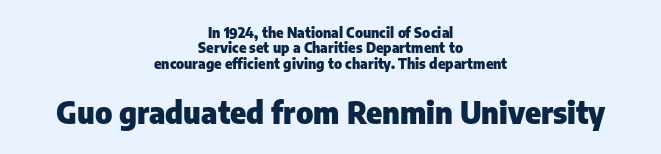
Q: Is the text bold? A: Yes.
Q: Is the text italic (slanted)? A: No, it is upright.
Q: Is the typeface a serif or a sans-serif typeface? A: Sans-serif.
Q: Is the text underlined? A: No.
Q: How is the paragraph aligned? A: Centered.
Q: Is the spacing between letters normal or unusually wide? A: Normal.
Q: Is the spacing between lines tight, normal or loose? A: Tight.
Q: Which block of text is set in a larger size, the first (top) or the second (bottom)? A: The second (bottom) one.
Q: Width (condensed, normal, or wide)? A: Normal.
Q: Stroke contrast? A: Low.
Q: x-height? A: Medium.
Q: Monospaced? A: No.
